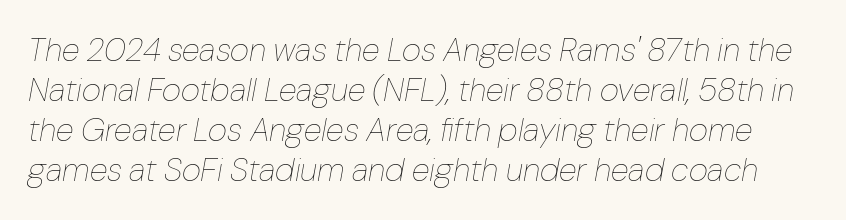
Looking at the ascenders, they clearly lean. Is the letter spacing exaggerated? No — it looks like the ordinary default. This is not heavy type; no bold has been used. Any mark beneath the type? The region is blank. This sample has the flowing, uneven cadence of proportional lettering.
